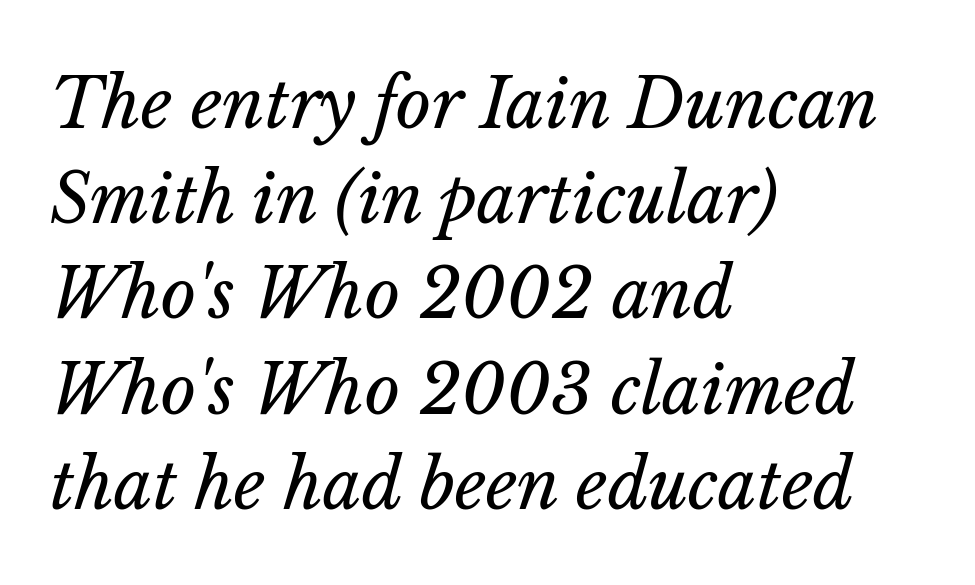
{"italic": "yes", "lean": "right", "slant_degrees": 14, "bold": "no", "weight": "regular", "width": "normal", "stroke_contrast": "low", "x_height": "medium", "monospaced": "no", "underline": "no", "align": "left", "line_spacing": "normal", "line_spacing_ratio": 1.4, "letter_spacing": "normal", "letter_spacing_em": 0.0, "glyph_px": 68}
